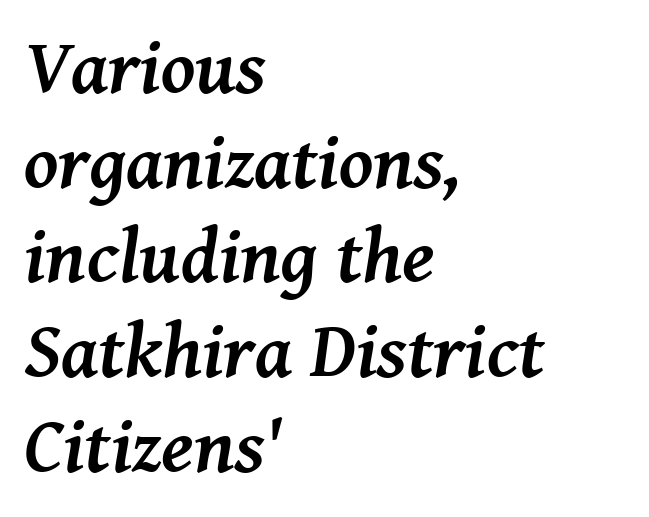
The image shows 77 px semibold serif type, italic (leaning right); set left-aligned, line spacing 1.23x, normal letter spacing, not underlined; medium stroke contrast and a medium x-height.
